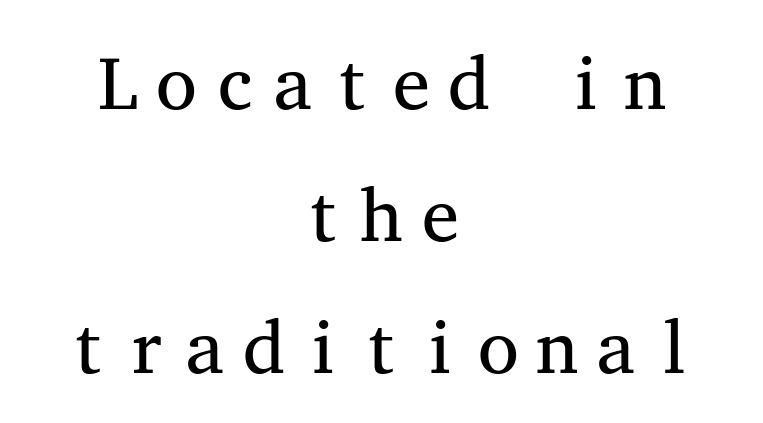
{"serif": "yes", "italic": "no", "bold": "no", "weight": "regular", "width": "wide", "stroke_contrast": "medium", "x_height": "medium", "monospaced": "yes", "underline": "no", "align": "center", "line_spacing_ratio": 1.76, "letter_spacing": "normal", "letter_spacing_em": 0.0, "glyph_px": 75}
